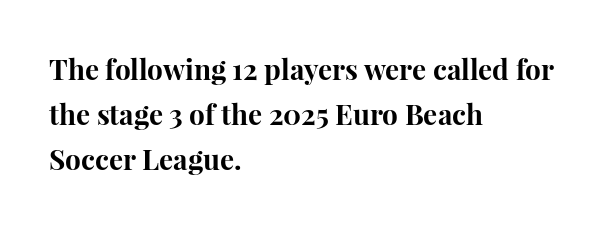
The image shows 28 px bold serif type, upright; set left-aligned, normal line spacing (1.6x), normal letter spacing, not underlined; high stroke contrast and a medium x-height.
